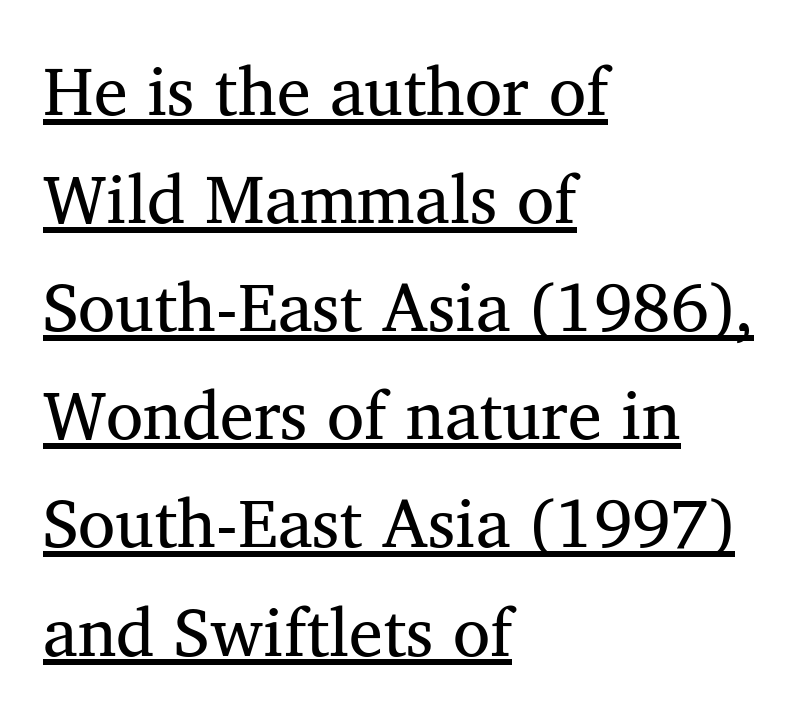
The image shows 68 px serif type, upright; set left-aligned, normal line spacing (1.59x), normal letter spacing, underlined; medium stroke contrast and a medium x-height.
